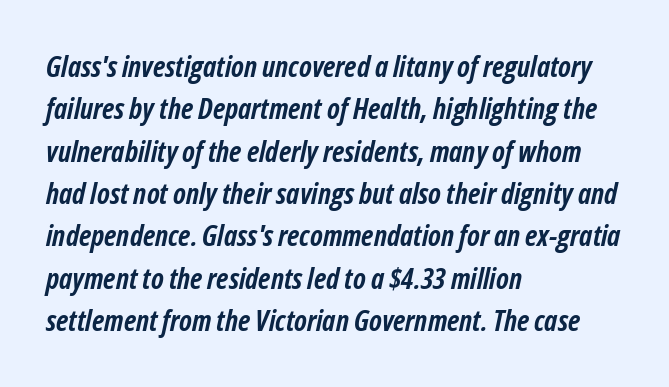
{"italic": "yes", "lean": "right", "slant_degrees": 12, "bold": "yes", "weight": "semibold", "width": "condensed", "stroke_contrast": "low", "x_height": "medium", "monospaced": "no", "underline": "no", "align": "left", "line_spacing": "normal", "line_spacing_ratio": 1.46, "letter_spacing": "normal", "letter_spacing_em": 0.0, "glyph_px": 29}
